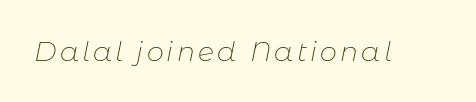
Q: Is the text bold? A: No.
Q: Is the text italic (slanted)? A: Yes, it leans right by about 11 degrees.
Q: Is the text underlined? A: No.
